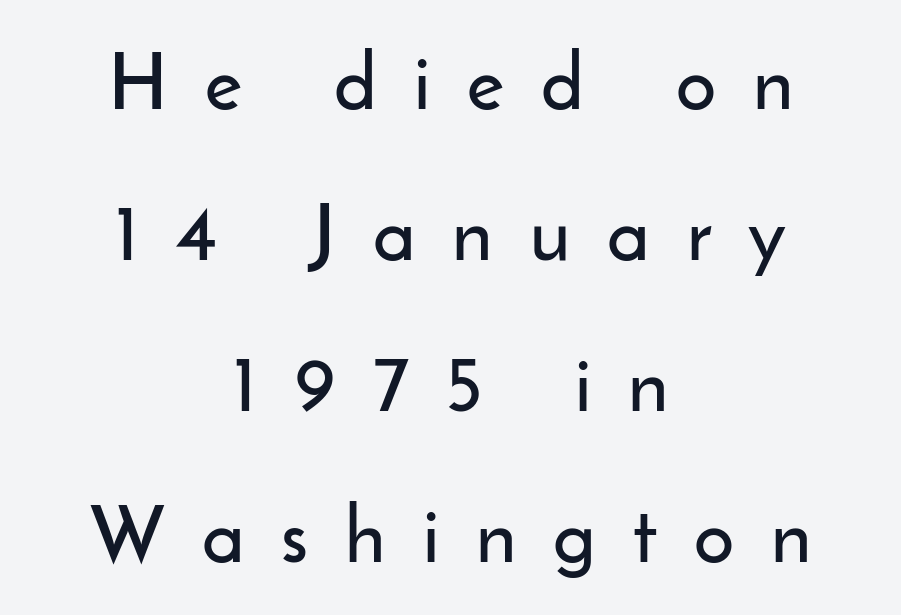
{"serif": "no", "italic": "no", "width": "normal", "stroke_contrast": "low", "x_height": "small", "monospaced": "no", "underline": "no", "align": "center", "line_spacing": "loose", "line_spacing_ratio": 1.91, "letter_spacing": "wide", "letter_spacing_em": 0.47, "glyph_px": 79}
